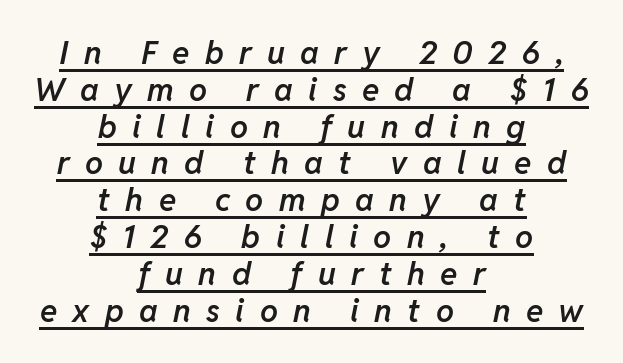
The image shows 32 px semibold type, italic (leaning right); set centered, tight line spacing (1.15x), unusually wide letter spacing (+0.48 em), underlined; low stroke contrast and a medium x-height.
